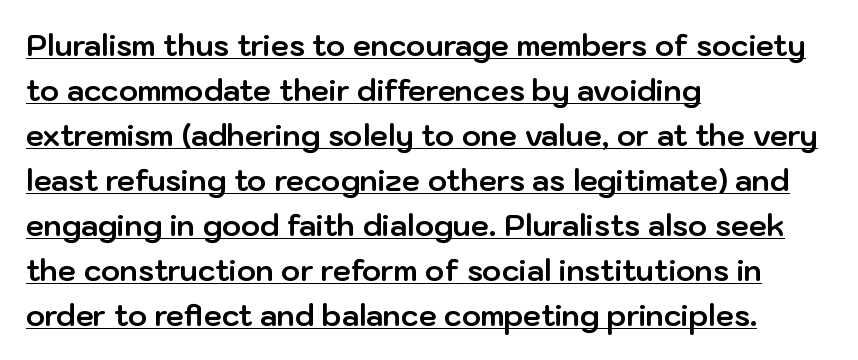
Q: Is the text bold? A: Yes.
Q: Is the text italic (slanted)? A: No, it is upright.
Q: Is the typeface a serif or a sans-serif typeface? A: Sans-serif.
Q: Is the text underlined? A: Yes.
Q: How is the paragraph aligned? A: Left-aligned.
Q: Is the spacing between letters normal or unusually wide? A: Normal.
Q: Is the spacing between lines tight, normal or loose? A: Normal.
Q: Width (condensed, normal, or wide)? A: Normal.
Q: Stroke contrast? A: Low.
Q: x-height? A: Medium.
Q: Monospaced? A: No.
